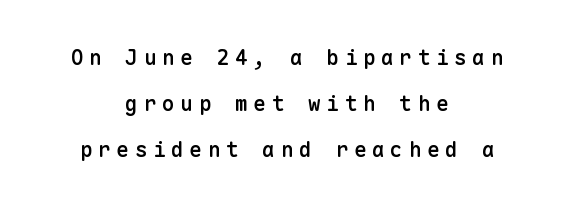
The image shows 21 px text type, upright; set centered, loose line spacing (2.2x), unusually wide letter spacing (+0.27 em), not underlined.
